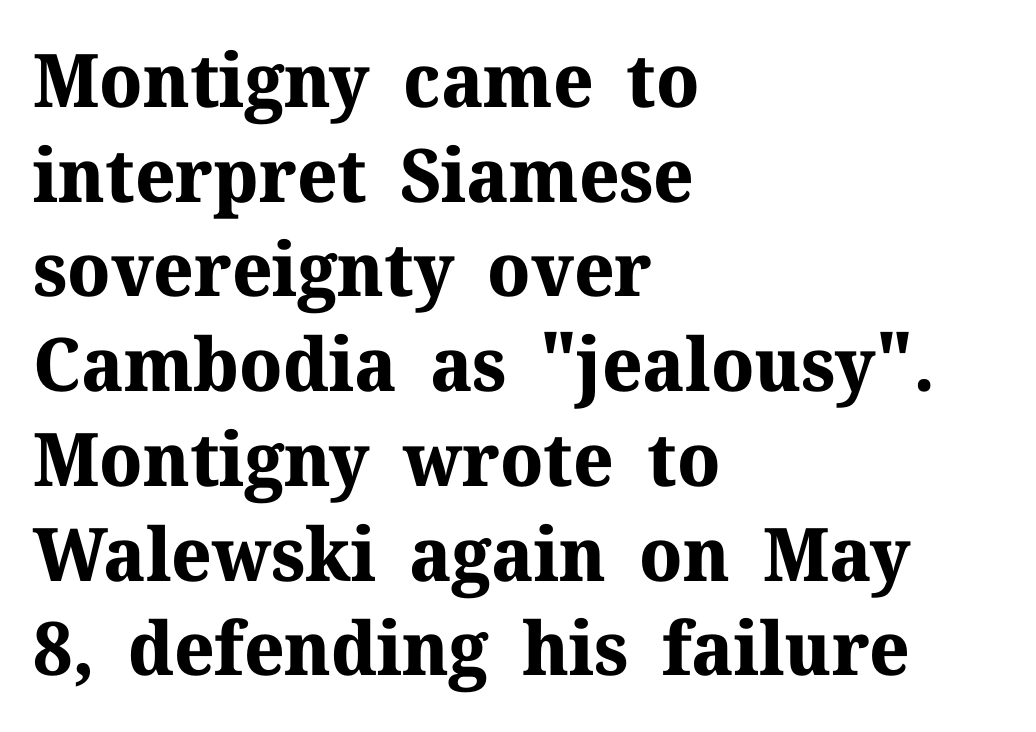
The image shows 74 px bold serif type, upright; set left-aligned, normal line spacing (1.28x), normal letter spacing, not underlined; medium stroke contrast and a medium x-height.
